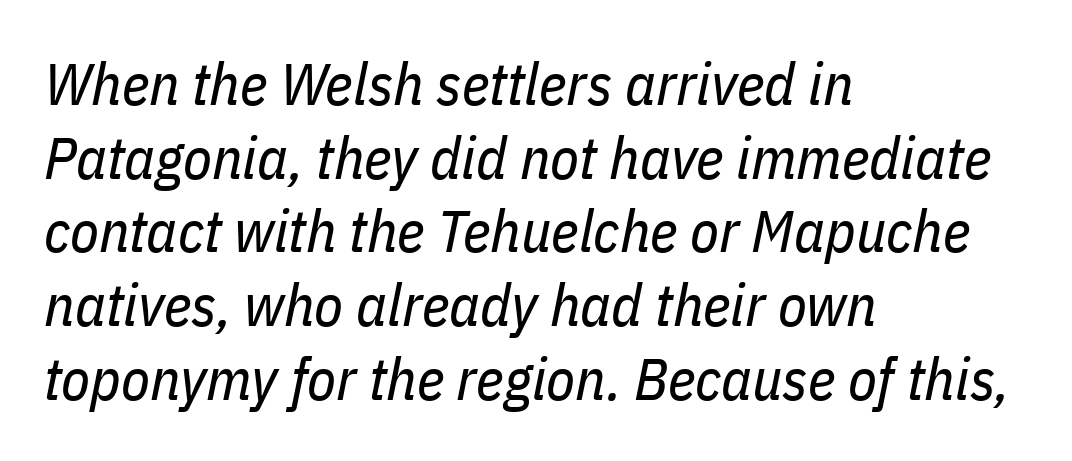
Q: Is the text bold? A: No.
Q: Is the text italic (slanted)? A: Yes, it leans right by about 11 degrees.
Q: Is the text underlined? A: No.
Q: How is the paragraph aligned? A: Left-aligned.
Q: Is the spacing between letters normal or unusually wide? A: Normal.
Q: Is the spacing between lines tight, normal or loose? A: Normal.
Q: Width (condensed, normal, or wide)? A: Condensed.
Q: Stroke contrast? A: Low.
Q: x-height? A: Medium.
Q: Monospaced? A: No.
